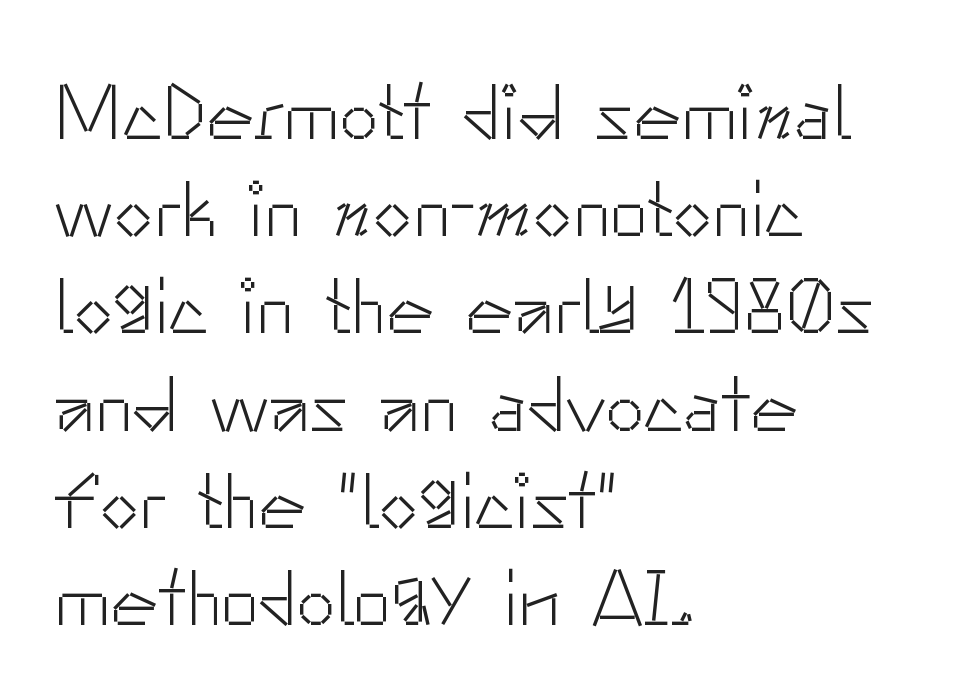
Q: Is the text bold? A: No.
Q: Is the text italic (slanted)? A: No, it is upright.
Q: Is the typeface a serif or a sans-serif typeface? A: Sans-serif.
Q: Is the text underlined? A: No.
Q: How is the paragraph aligned? A: Left-aligned.
Q: Is the spacing between letters normal or unusually wide? A: Normal.
Q: Width (condensed, normal, or wide)? A: Normal.
Q: Stroke contrast? A: Low.
Q: x-height? A: Small.
Q: Monospaced? A: No.
